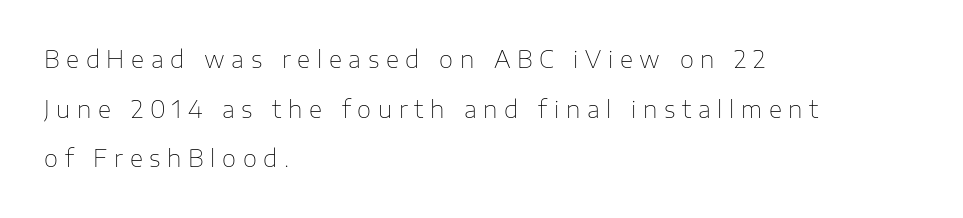
{"italic": "no", "bold": "no", "underline": "no", "align": "left", "line_spacing": "loose", "line_spacing_ratio": 2.16, "letter_spacing": "wide", "letter_spacing_em": 0.29, "glyph_px": 23}
